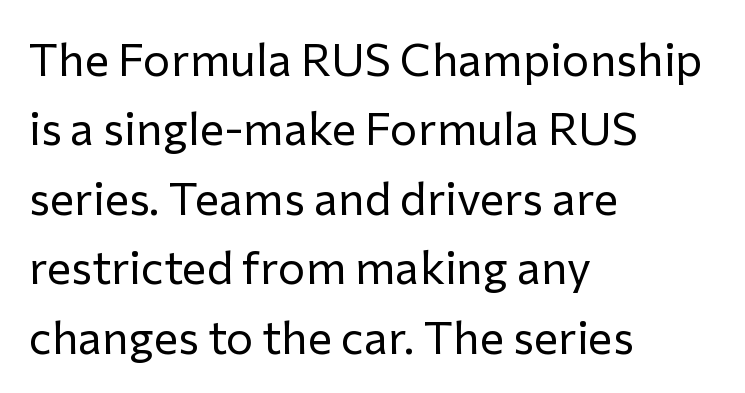
{"serif": "no", "italic": "no", "bold": "no", "weight": "regular", "width": "normal", "stroke_contrast": "low", "x_height": "medium", "monospaced": "no", "underline": "no", "align": "left", "line_spacing": "normal", "line_spacing_ratio": 1.51, "letter_spacing": "normal", "letter_spacing_em": 0.0, "glyph_px": 46}
